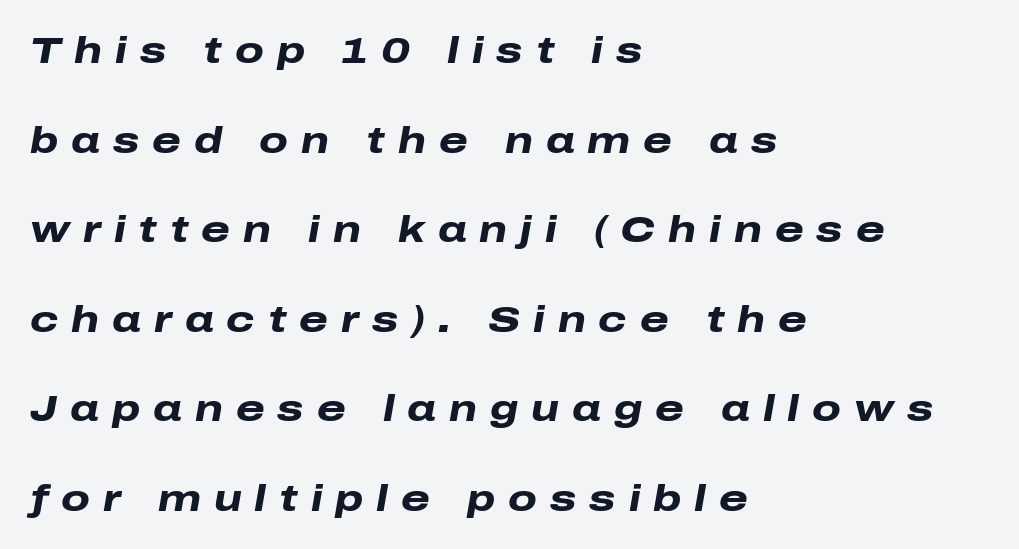
{"italic": "yes", "lean": "right", "slant_degrees": 10, "bold": "yes", "weight": "heavy", "width": "wide", "stroke_contrast": "low", "x_height": "medium", "monospaced": "no", "underline": "no", "align": "left", "line_spacing": "loose", "line_spacing_ratio": 2.42, "letter_spacing": "wide", "letter_spacing_em": 0.35, "glyph_px": 37}
